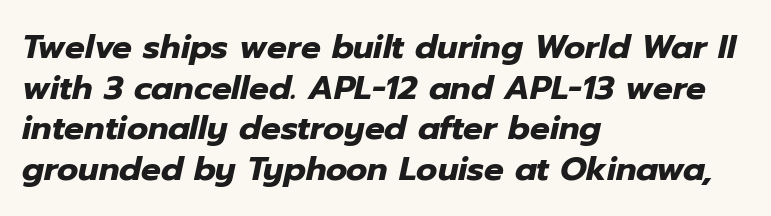
The image shows 33 px heavy type, italic (leaning right); set left-aligned, line spacing 1.23x, normal letter spacing, not underlined; low stroke contrast and a medium x-height.
